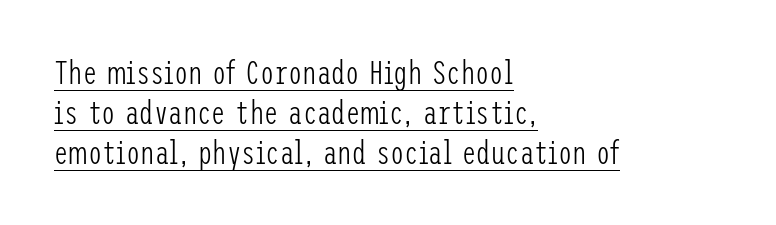
The image shows 32 px light, condensed sans-serif type, upright; set left-aligned, normal line spacing (1.25x), normal letter spacing, underlined; low stroke contrast and a medium x-height.
